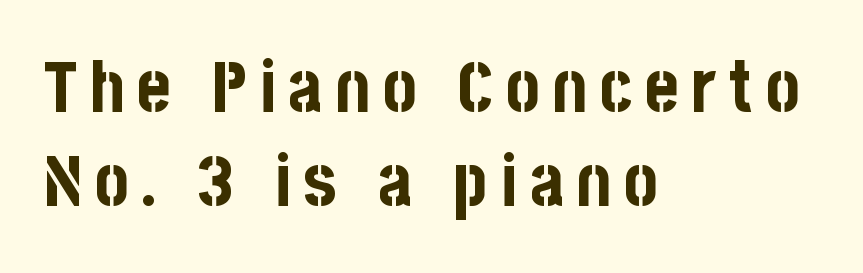
{"serif": "no", "italic": "no", "bold": "yes", "weight": "bold", "width": "condensed", "stroke_contrast": "low", "x_height": "large", "monospaced": "no", "underline": "no", "align": "left", "line_spacing": "normal", "line_spacing_ratio": 1.3, "glyph_px": 72}
